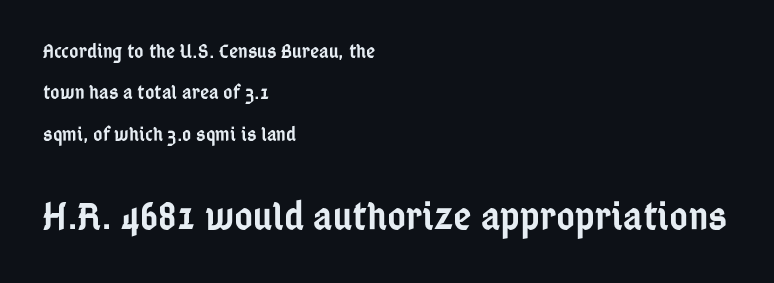
{"serif": "no", "italic": "no", "bold": "semi", "weight": "semibold", "width": "condensed", "stroke_contrast": "low", "x_height": "medium", "monospaced": "no", "underline": "no", "align": "left", "line_spacing": "loose", "line_spacing_ratio": 2.07, "letter_spacing": "normal", "letter_spacing_em": 0.0, "larger_block": "second", "size_ratio": 2.0, "glyph_px": 40}
